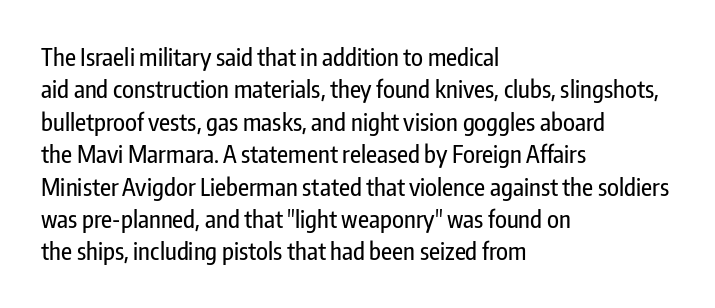
The image shows 24 px text type, upright; set left-aligned, normal line spacing (1.35x), normal letter spacing, not underlined.
